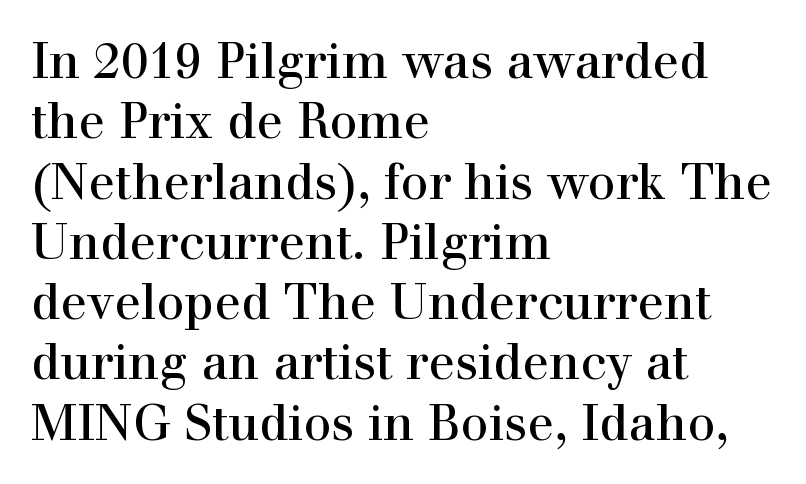
The image shows 49 px serif type, upright; set left-aligned, line spacing 1.23x, normal letter spacing, not underlined; a medium x-height.
